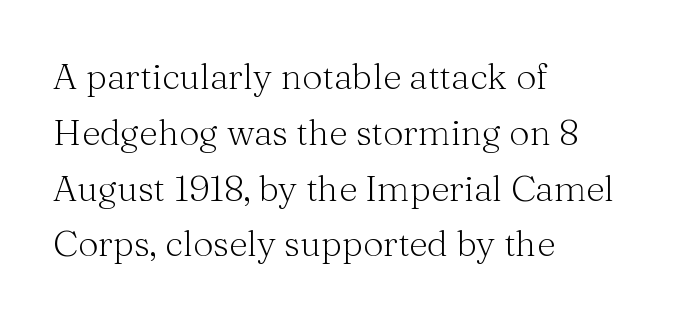
Q: Is the text bold? A: No.
Q: Is the text italic (slanted)? A: No, it is upright.
Q: Is the typeface a serif or a sans-serif typeface? A: Serif.
Q: Is the text underlined? A: No.
Q: How is the paragraph aligned? A: Left-aligned.
Q: Is the spacing between letters normal or unusually wide? A: Normal.
Q: Is the spacing between lines tight, normal or loose? A: Normal.
Q: Width (condensed, normal, or wide)? A: Normal.
Q: Stroke contrast? A: Medium.
Q: x-height? A: Medium.
Q: Monospaced? A: No.
